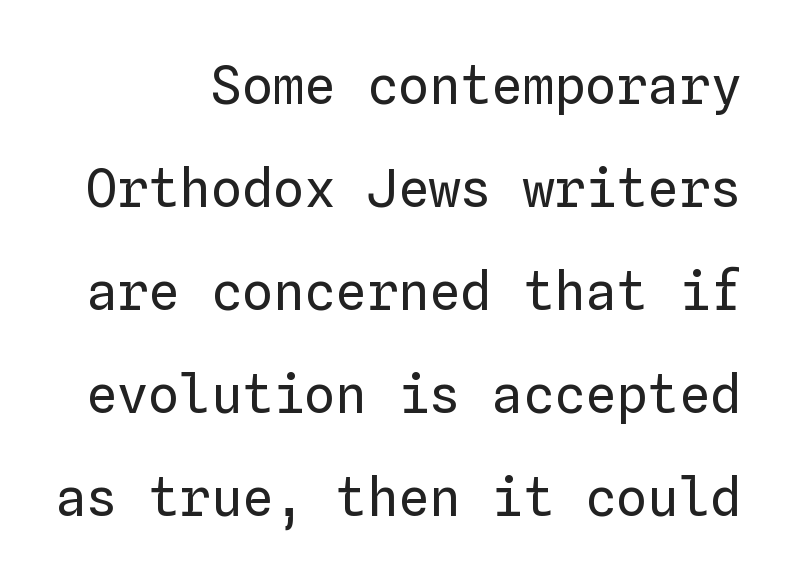
The image shows 52 px regular-weight type, upright, monospaced; set loose line spacing (1.98x), normal letter spacing, not underlined; low stroke contrast and a medium x-height.
